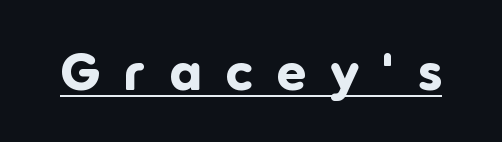
{"serif": "no", "italic": "no", "bold": "yes", "weight": "bold", "width": "normal", "stroke_contrast": "low", "x_height": "medium", "monospaced": "no", "underline": "yes", "letter_spacing": "wide", "letter_spacing_em": 0.46, "glyph_px": 52}
